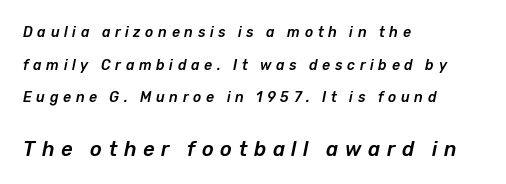
Q: Is the text italic (slanted)? A: Yes, it leans right by about 12 degrees.
Q: Is the text underlined? A: No.
Q: How is the paragraph aligned? A: Left-aligned.
Q: Is the spacing between letters normal or unusually wide? A: Unusually wide.
Q: Is the spacing between lines tight, normal or loose? A: Loose.
Q: Which block of text is set in a larger size, the first (top) or the second (bottom)? A: The second (bottom) one.
